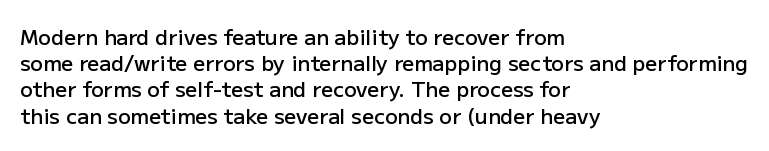
{"italic": "no", "bold": "semi", "underline": "no", "align": "left", "line_spacing": "normal", "line_spacing_ratio": 1.25, "letter_spacing": "normal", "letter_spacing_em": 0.0, "glyph_px": 21}
